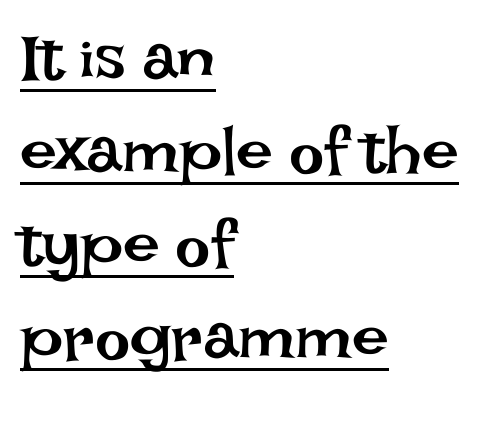
The image shows 66 px regular-weight type, upright; set left-aligned, normal line spacing (1.41x), normal letter spacing, underlined; low stroke contrast and a large x-height.
